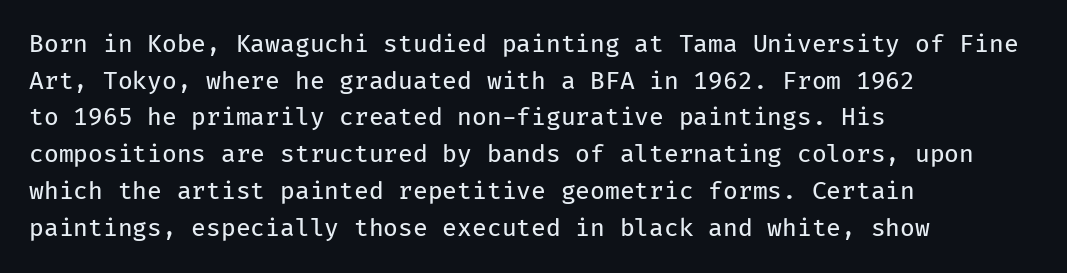
{"italic": "no", "bold": "no", "underline": "no", "align": "left", "line_spacing": "normal", "line_spacing_ratio": 1.53, "letter_spacing": "normal", "letter_spacing_em": 0.0, "glyph_px": 24}
